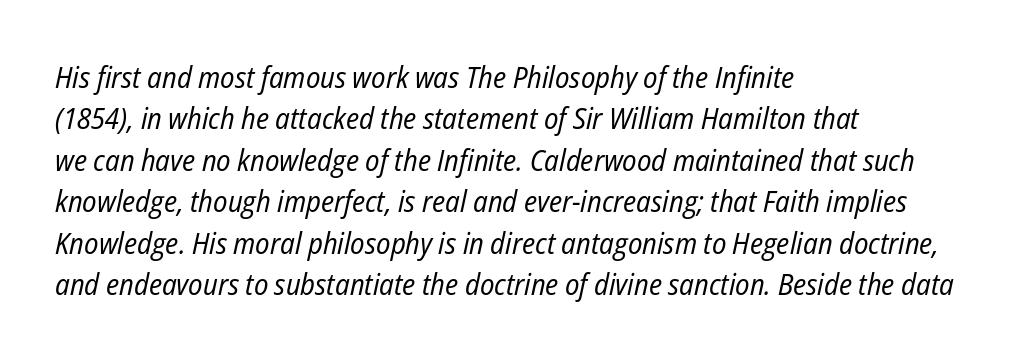
Q: Is the text bold? A: No.
Q: Is the text italic (slanted)? A: Yes, it leans right by about 12 degrees.
Q: Is the text underlined? A: No.
Q: How is the paragraph aligned? A: Left-aligned.
Q: Is the spacing between letters normal or unusually wide? A: Normal.
Q: Is the spacing between lines tight, normal or loose? A: Normal.
Q: Width (condensed, normal, or wide)? A: Condensed.
Q: Stroke contrast? A: Low.
Q: x-height? A: Medium.
Q: Monospaced? A: No.
